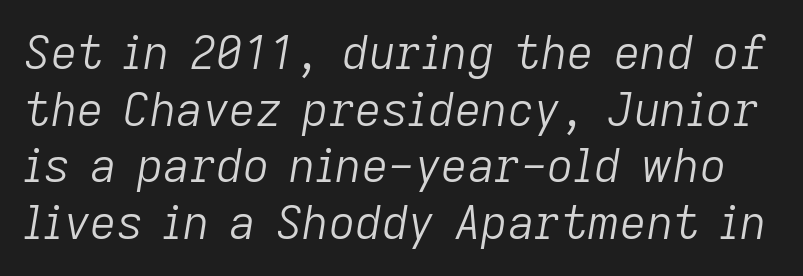
The words here are not underlined. Weight: in the light-to-regular range. There is no visible air inserted between adjacent glyphs. Each letter keeps its own natural width here, so spacing adapts to shape.
